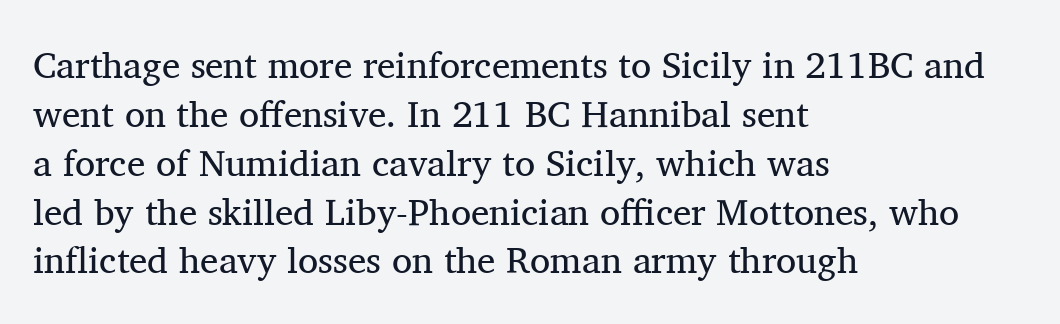
Words float on clear page, feet unadorned. You can tell from the footed stems that serif type was used. The letters stand upright; this is a roman face. This rendering leaves character spacing at its baseline value. Quick note: interline space is typical.
